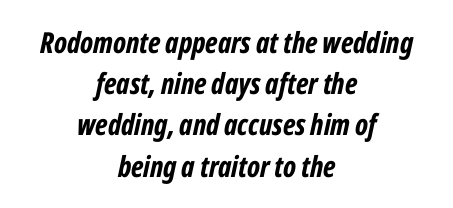
{"italic": "yes", "lean": "right", "slant_degrees": 12, "bold": "yes", "weight": "bold", "width": "condensed", "stroke_contrast": "low", "x_height": "medium", "monospaced": "no", "underline": "no", "align": "center", "line_spacing": "normal", "line_spacing_ratio": 1.42, "letter_spacing": "normal", "letter_spacing_em": 0.0, "glyph_px": 29}
